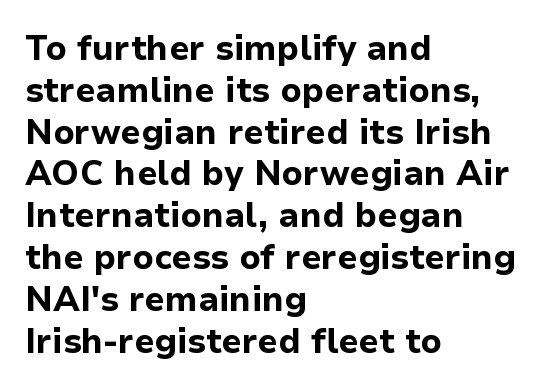
Q: Is the text bold? A: Yes.
Q: Is the text italic (slanted)? A: No, it is upright.
Q: Is the typeface a serif or a sans-serif typeface? A: Sans-serif.
Q: Is the text underlined? A: No.
Q: How is the paragraph aligned? A: Left-aligned.
Q: Is the spacing between letters normal or unusually wide? A: Normal.
Q: Width (condensed, normal, or wide)? A: Normal.
Q: Stroke contrast? A: Low.
Q: x-height? A: Medium.
Q: Monospaced? A: No.
